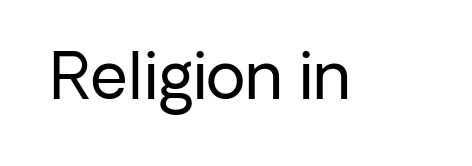
{"serif": "no", "italic": "no", "bold": "no", "weight": "regular", "width": "normal", "stroke_contrast": "low", "x_height": "medium", "monospaced": "no", "underline": "no", "letter_spacing": "normal", "letter_spacing_em": 0.0, "glyph_px": 64}
